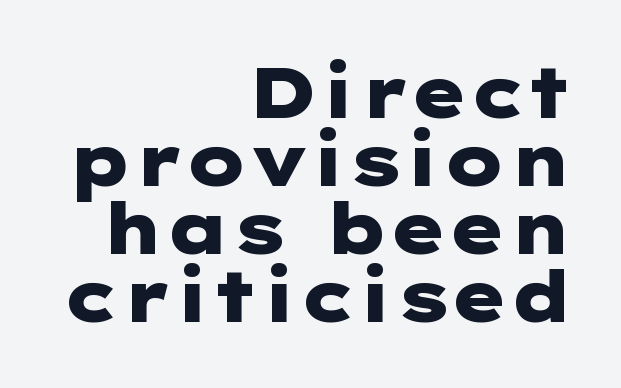
Underline: absent. Set as a true bold cut, around the 700 mark. Every character sits straight up, as roman type does. Alignment: flush right. The rendering keeps characters at their native spacing. If you measured baseline to baseline, you'd find a short distance.
